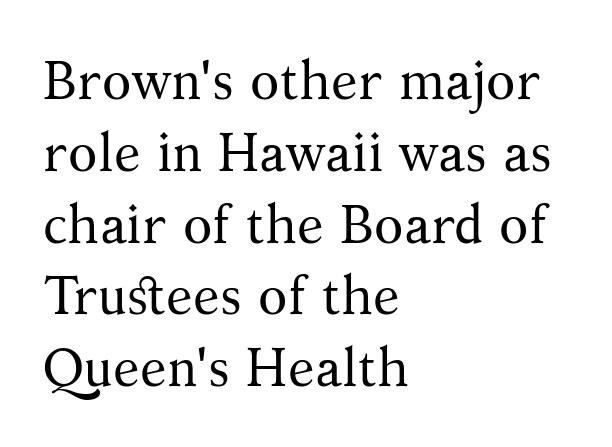
Q: Is the text bold? A: No.
Q: Is the text italic (slanted)? A: No, it is upright.
Q: Is the typeface a serif or a sans-serif typeface? A: Serif.
Q: Is the text underlined? A: No.
Q: How is the paragraph aligned? A: Left-aligned.
Q: Is the spacing between letters normal or unusually wide? A: Normal.
Q: Is the spacing between lines tight, normal or loose? A: Normal.
Q: Width (condensed, normal, or wide)? A: Normal.
Q: Stroke contrast? A: Medium.
Q: x-height? A: Medium.
Q: Monospaced? A: No.
